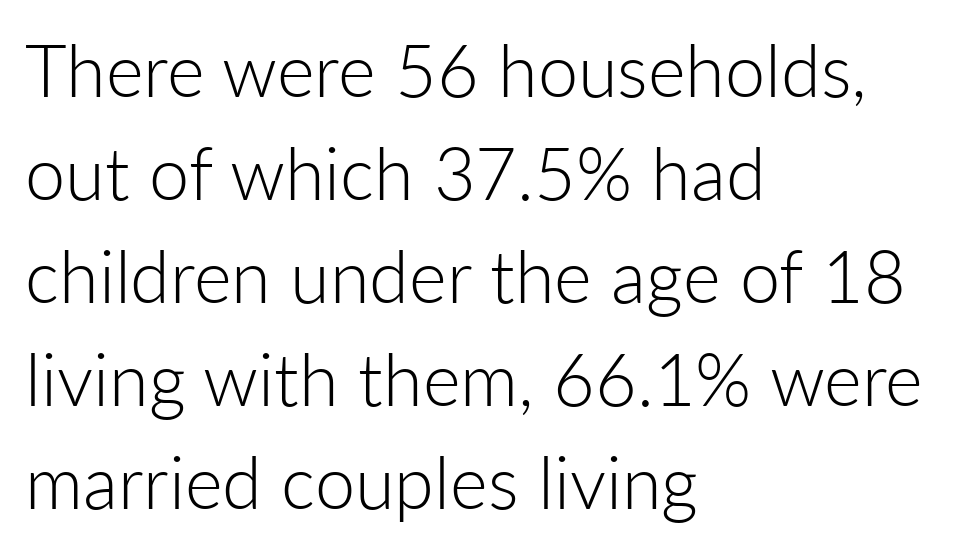
The face looks like a standard text weight, possibly lighter. Interline gaps are of average width in this sample. The baseline area is clear. Rendered with straight, roman letterforms. Is this a fixed-width face? No — the glyphs have proportional, varying widths.
